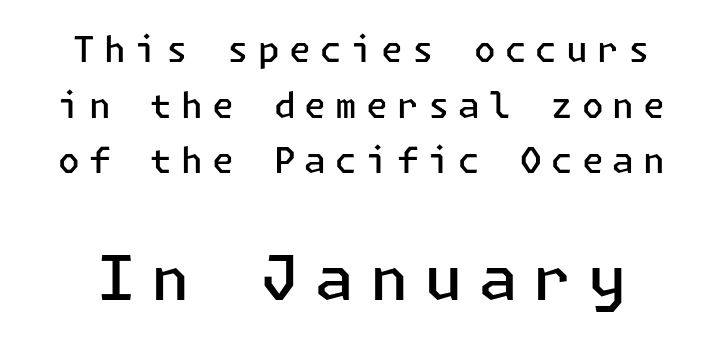
Each new line begins a customary step beneath the previous one. The typeface chosen for these lines omits serifs. The specimen reads as upright at a glance. The area under the type is left untouched. This sample uses expanded letter spacing, leaving extra air between glyphs. Note: smaller setting up top, larger setting below.
